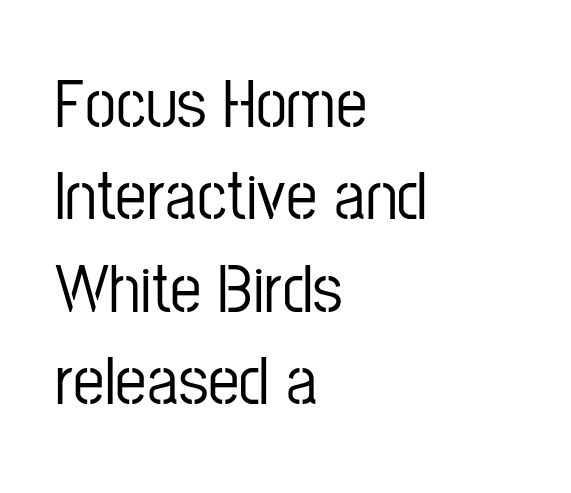
The image shows 70 px condensed sans-serif type, upright; set left-aligned, normal line spacing (1.32x), normal letter spacing, not underlined; low stroke contrast and a medium x-height.
